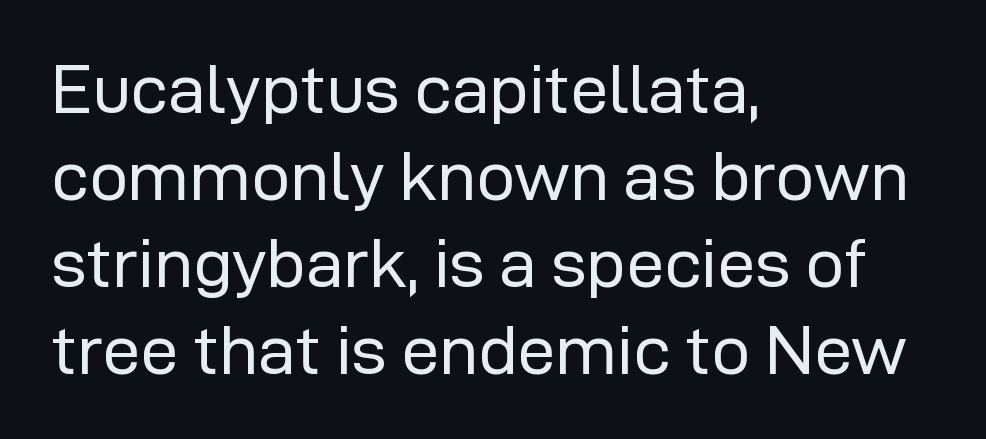
Q: Is the text bold? A: No.
Q: Is the text italic (slanted)? A: No, it is upright.
Q: Is the typeface a serif or a sans-serif typeface? A: Sans-serif.
Q: Is the text underlined? A: No.
Q: How is the paragraph aligned? A: Left-aligned.
Q: Is the spacing between letters normal or unusually wide? A: Normal.
Q: Is the spacing between lines tight, normal or loose? A: Normal.
Q: Width (condensed, normal, or wide)? A: Normal.
Q: Stroke contrast? A: Low.
Q: x-height? A: Medium.
Q: Monospaced? A: No.
